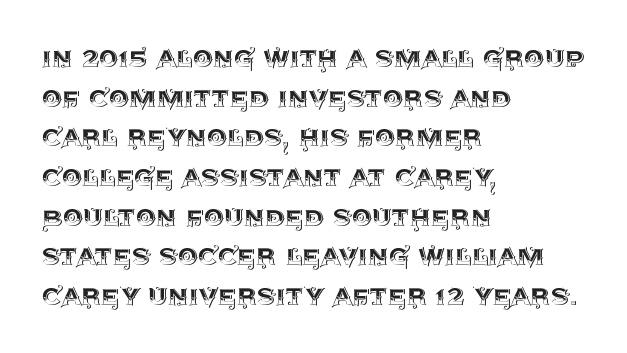
Q: Is the text italic (slanted)? A: No, it is upright.
Q: Is the text underlined? A: No.
Q: How is the paragraph aligned? A: Left-aligned.
Q: Is the spacing between letters normal or unusually wide? A: Normal.
Q: Width (condensed, normal, or wide)? A: Normal.
Q: x-height? A: Large.
Q: Monospaced? A: No.
